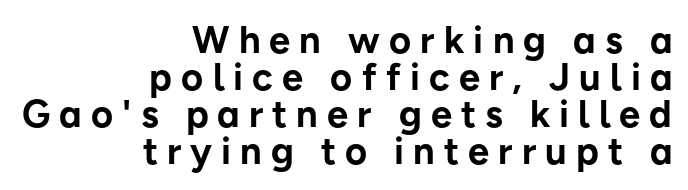
The image shows 38 px bold sans-serif type, upright; set right-aligned, tight line spacing (0.97x), unusually wide letter spacing (+0.24 em), not underlined; low stroke contrast and a medium x-height.
